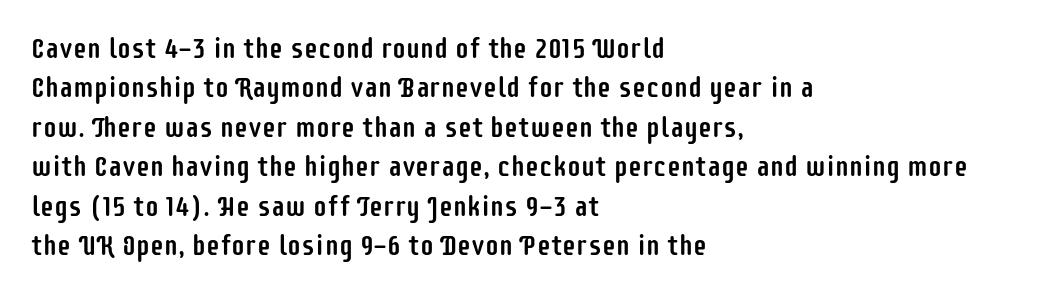
Q: Is the text italic (slanted)? A: No, it is upright.
Q: Is the typeface a serif or a sans-serif typeface? A: Sans-serif.
Q: Is the text underlined? A: No.
Q: How is the paragraph aligned? A: Left-aligned.
Q: Is the spacing between letters normal or unusually wide? A: Normal.
Q: Is the spacing between lines tight, normal or loose? A: Normal.
Q: Width (condensed, normal, or wide)? A: Condensed.
Q: Stroke contrast? A: Low.
Q: x-height? A: Large.
Q: Monospaced? A: No.
